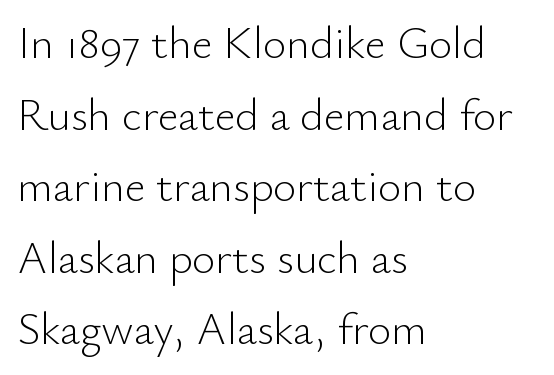
The image shows 45 px light sans-serif type, upright; set left-aligned, normal line spacing (1.59x), normal letter spacing, not underlined; low stroke contrast and a small x-height.
